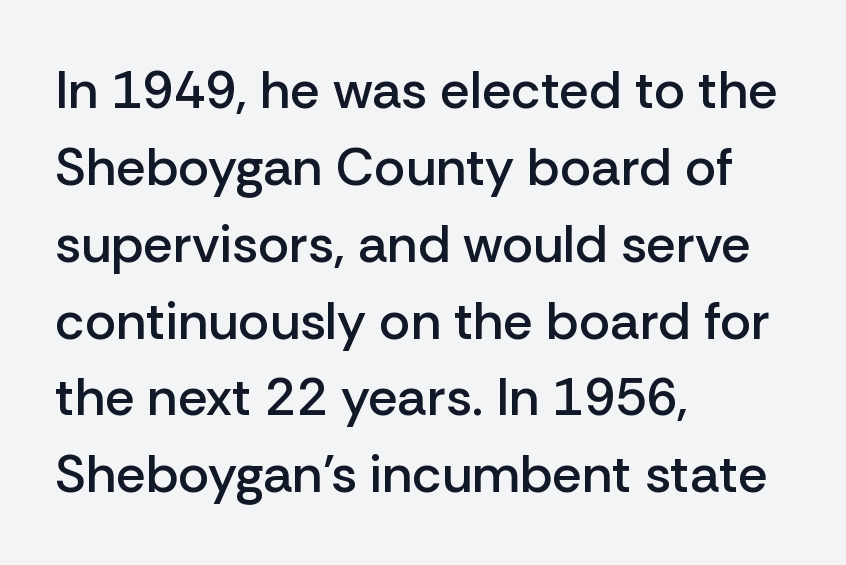
Letterform terminals end flat and unadorned throughout the passage. Observe the ordinary spacing: letters are neighbours, not strangers. Stroke thickness is moderately raised; the sample reads as semibold. The rendering uses a moderate line-height, typical for paragraphs. This sample uses an upright cut, with every glyph sitting square on the baseline. The area under the type is left untouched.
